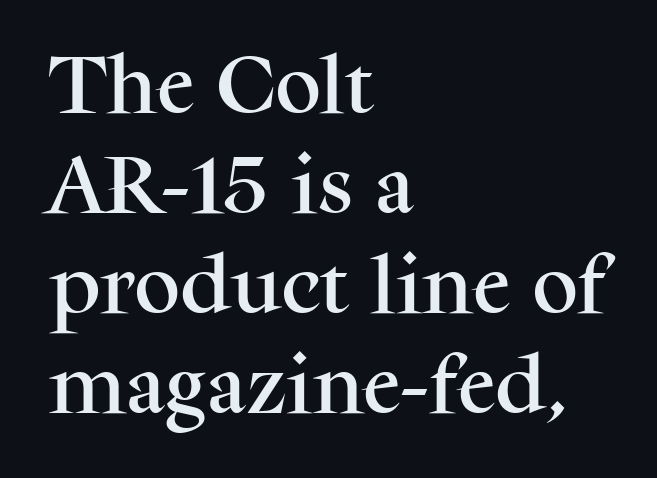
All the whitespace from short lines collects on the right. Honestly, there is no underline to notice here at all. The vertical gap from one line to the next is medium. You could call the tracking neutral — neither tight nor loose.
